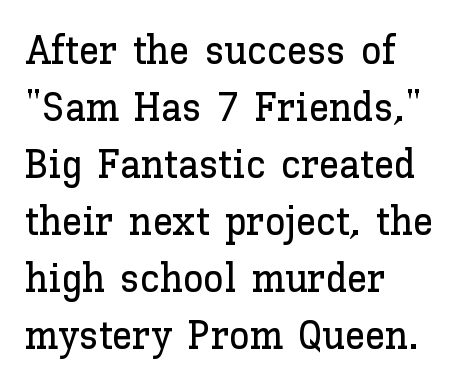
The image shows 41 px text type, upright; set left-aligned, normal line spacing (1.39x), normal letter spacing, not underlined; low stroke contrast and a medium x-height.
